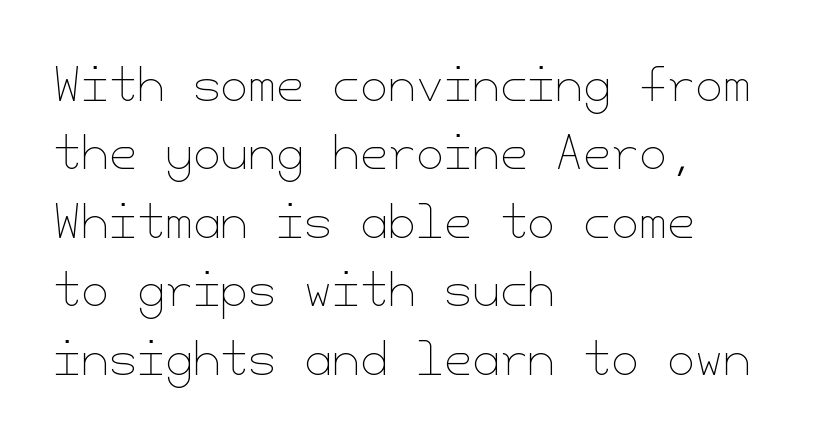
Evenly set lines give the paragraph a standard silhouette. In CSS terms this would be text-align: left. Only glyphs here, with clear space below each row. Unbolded letterforms with no extra heft. Ordinary non-slanted type is in use. Short note: letters normally spaced.
